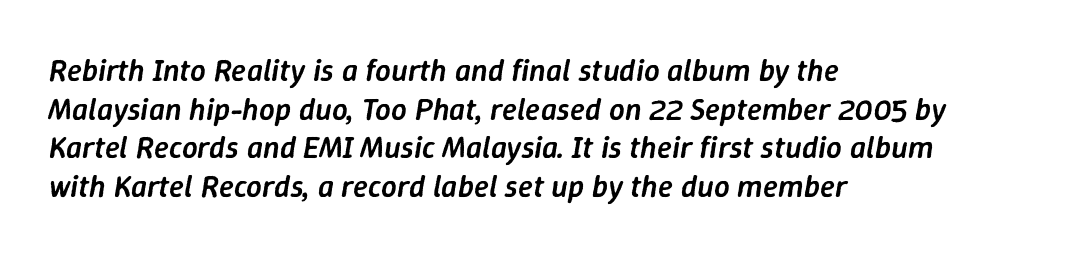
Each word holds together tightly as a unit, with standard inter-letter gaps. The specimen reads as italic at a glance. How heavy is the stroke? Medium-heavy — a semibold, shy of bold. A normal amount of white space separates one row of letters from the next. Short and long lines alike share a common starting point at left. Anything drawn beneath the words? Only blank space.
